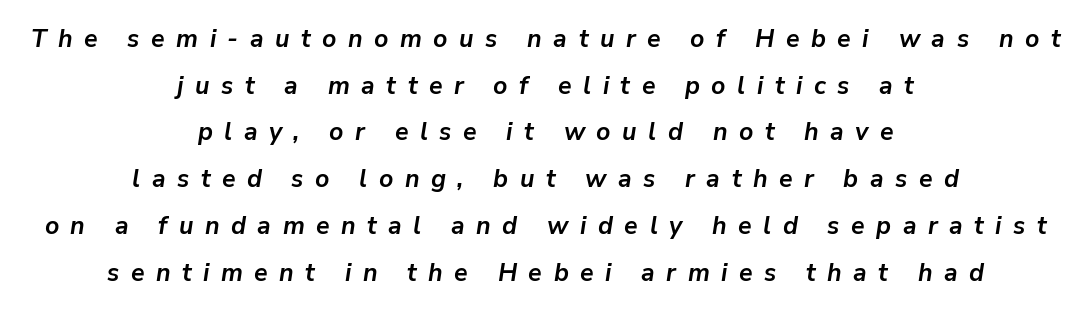
{"italic": "yes", "lean": "right", "slant_degrees": 9, "bold": "yes", "underline": "no", "align": "center", "line_spacing_ratio": 1.87, "letter_spacing": "wide", "letter_spacing_em": 0.46, "glyph_px": 25}
